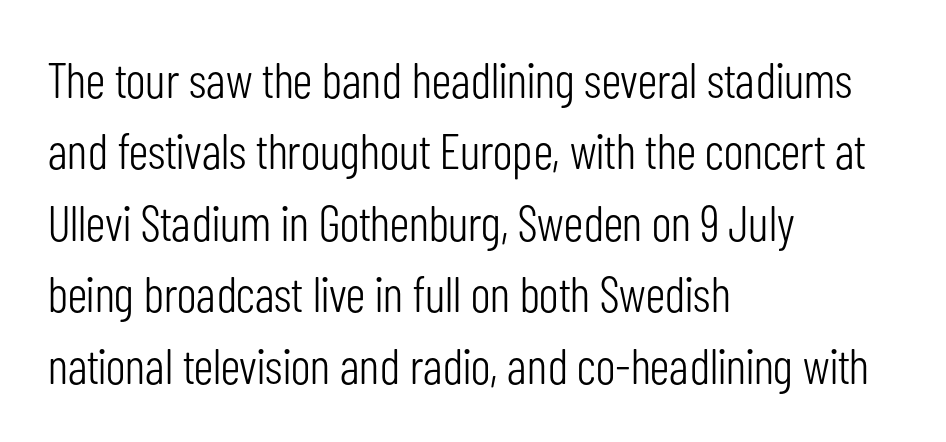
These lines stack with their left ends in a neat column. Decoration check: the copy has no underline. Proportional: the letters do not fall into vertical columns. Style check: upright.
